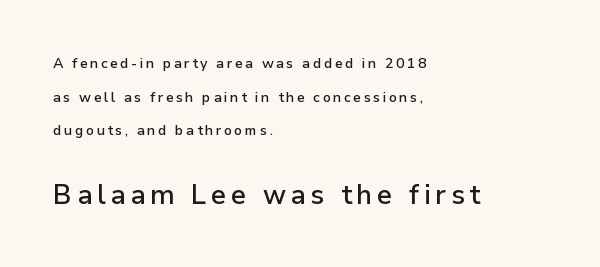
Q: Is the text bold? A: Semi-bold.
Q: Is the text italic (slanted)? A: No, it is upright.
Q: Is the text underlined? A: No.
Q: How is the paragraph aligned? A: Left-aligned.
Q: Is the spacing between lines tight, normal or loose? A: Loose.
Q: Which block of text is set in a larger size, the first (top) or the second (bottom)? A: The second (bottom) one.
